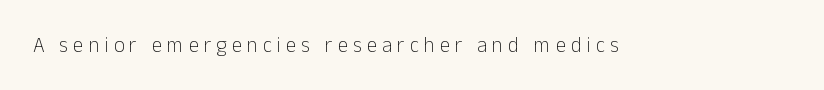
The image shows 21 px text type, upright; set unusually wide letter spacing (+0.24 em), not underlined.
